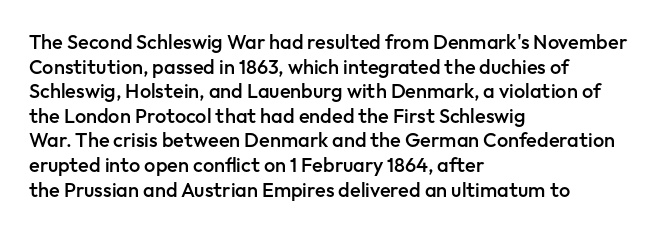
The image shows 20 px text type, upright; set left-aligned, line spacing 1.23x, normal letter spacing, not underlined.
